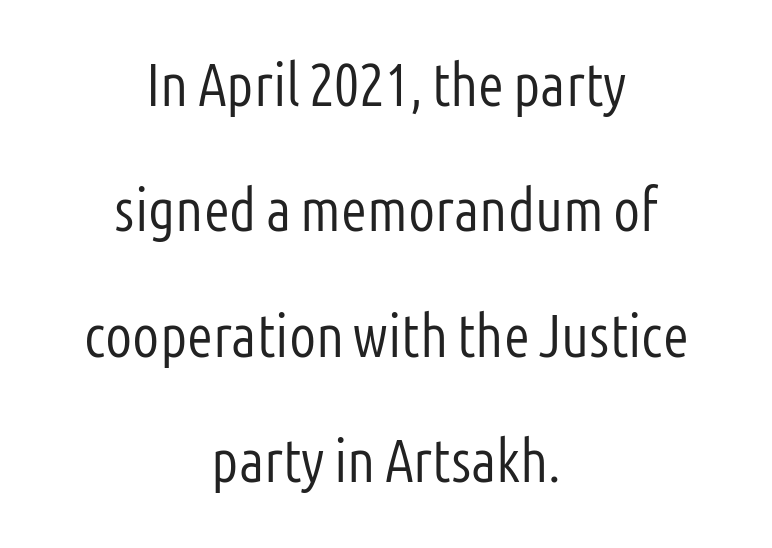
The image shows 60 px light, condensed sans-serif type, upright; set centered, loose line spacing (2.09x), normal letter spacing, not underlined; low stroke contrast and a medium x-height.
